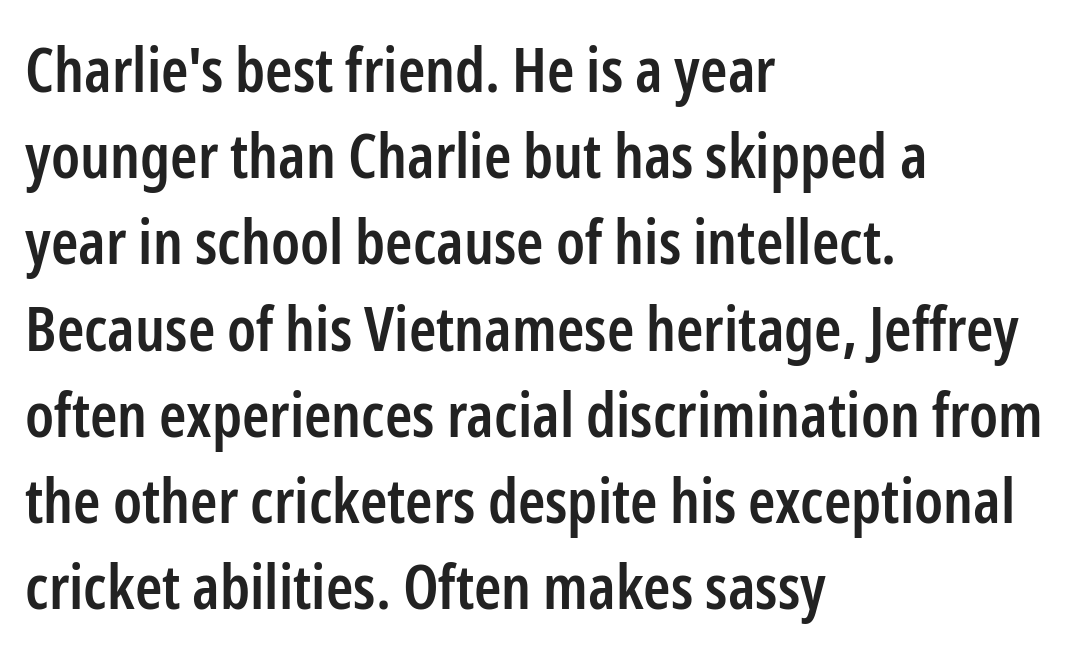
{"serif": "no", "italic": "no", "bold": "semi", "weight": "semibold", "width": "condensed", "stroke_contrast": "low", "x_height": "medium", "monospaced": "no", "underline": "no", "align": "left", "line_spacing": "normal", "line_spacing_ratio": 1.39, "letter_spacing": "normal", "letter_spacing_em": 0.0, "glyph_px": 62}
